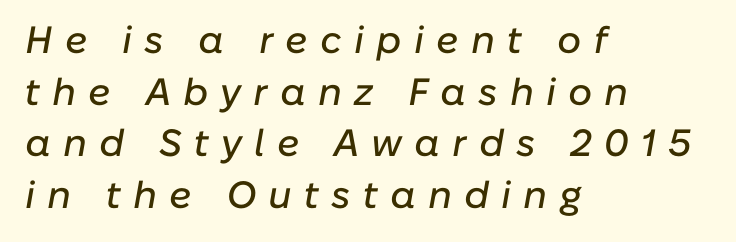
The setting favours the left margin, as ordinary paragraphs usually do. The rendering applies a slant to the glyphs. Honestly, the letter spacing is so wide it's the main thing you notice. The passage shown is typed in a proportional face where columns would drift. Quick note: interline space is typical. This rendering features lettering with no underline.
